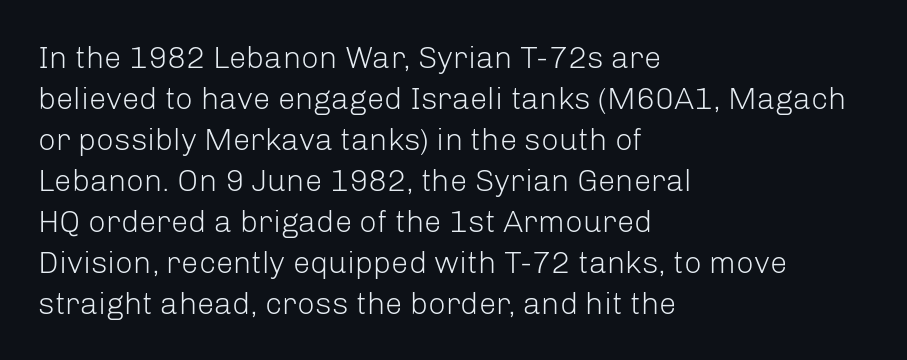
{"serif": "no", "italic": "no", "bold": "no", "weight": "light", "width": "normal", "stroke_contrast": "low", "x_height": "medium", "monospaced": "no", "underline": "no", "align": "left", "line_spacing": "normal", "line_spacing_ratio": 1.32, "letter_spacing": "normal", "letter_spacing_em": 0.0, "glyph_px": 31}
